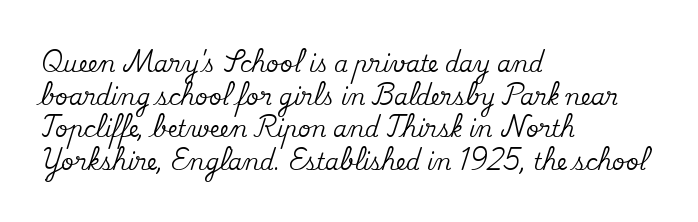
{"underline": "no", "align": "left", "line_spacing": "normal", "line_spacing_ratio": 1.48, "letter_spacing": "normal", "letter_spacing_em": 0.0, "glyph_px": 22}
